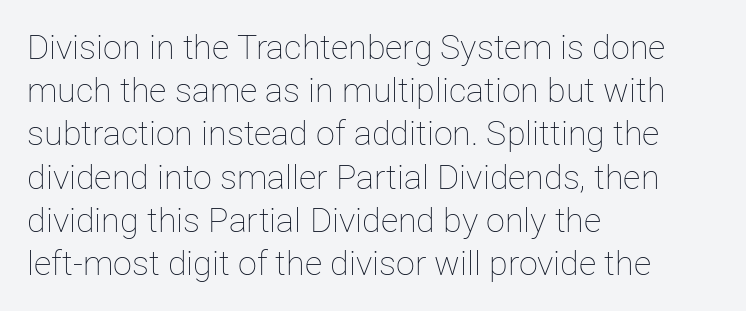
Q: Is the text bold? A: No.
Q: Is the text italic (slanted)? A: No, it is upright.
Q: Is the text underlined? A: No.
Q: How is the paragraph aligned? A: Left-aligned.
Q: Is the spacing between letters normal or unusually wide? A: Normal.
Q: Is the spacing between lines tight, normal or loose? A: Normal.
Q: Width (condensed, normal, or wide)? A: Normal.
Q: Stroke contrast? A: Low.
Q: x-height? A: Medium.
Q: Monospaced? A: No.
